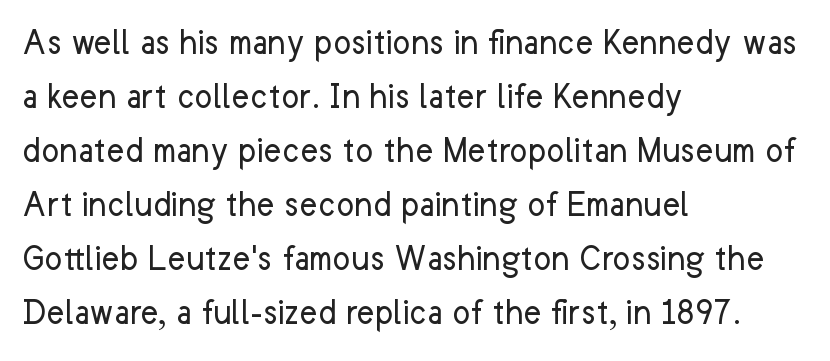
Q: Is the text bold? A: No.
Q: Is the text italic (slanted)? A: No, it is upright.
Q: Is the typeface a serif or a sans-serif typeface? A: Sans-serif.
Q: Is the text underlined? A: No.
Q: How is the paragraph aligned? A: Left-aligned.
Q: Is the spacing between letters normal or unusually wide? A: Normal.
Q: Is the spacing between lines tight, normal or loose? A: Normal.
Q: Width (condensed, normal, or wide)? A: Normal.
Q: Stroke contrast? A: Low.
Q: x-height? A: Medium.
Q: Monospaced? A: No.
